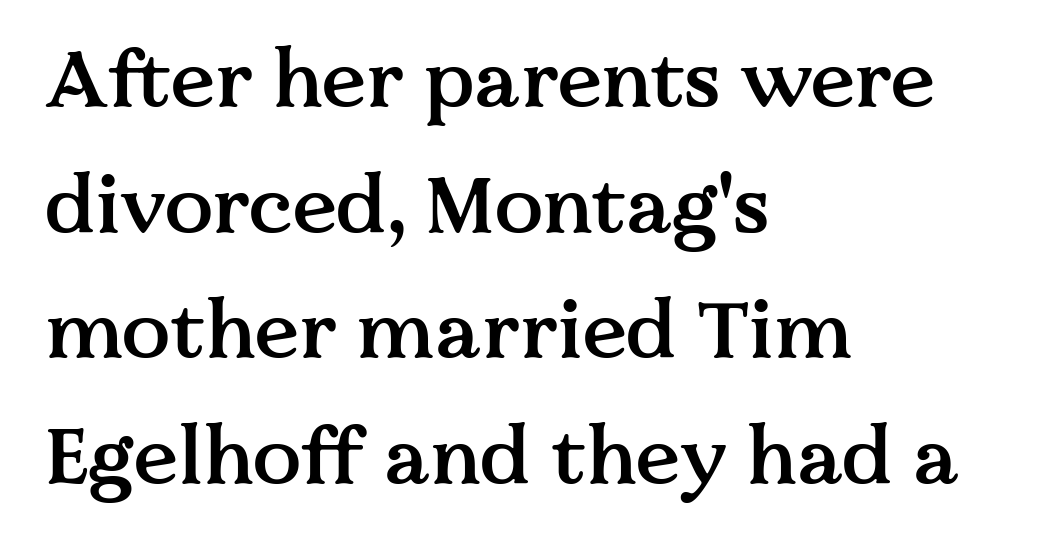
{"serif": "yes", "italic": "no", "bold": "semi", "weight": "semibold", "width": "normal", "stroke_contrast": "medium", "x_height": "medium", "monospaced": "no", "underline": "no", "align": "left", "line_spacing": "normal", "line_spacing_ratio": 1.57, "letter_spacing": "normal", "letter_spacing_em": 0.0, "glyph_px": 80}
